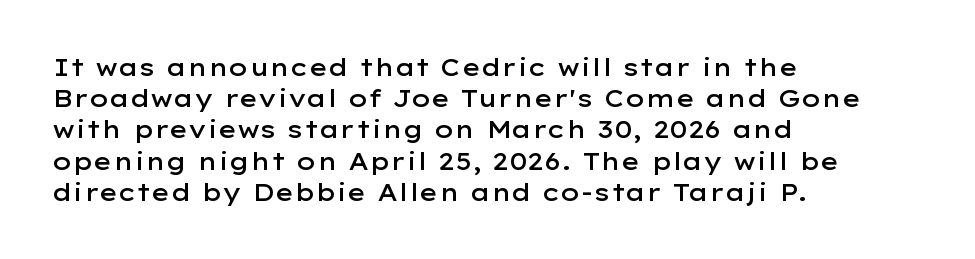
Students, this is semibold: more ink than regular, less than bold. Letter spacing: default. Any mark beneath the type? The region is blank. Rows of type keep a routine distance in the vertical direction. These lines are set flush left with a ragged right edge. Posture: straight, roman, zero tilt.
